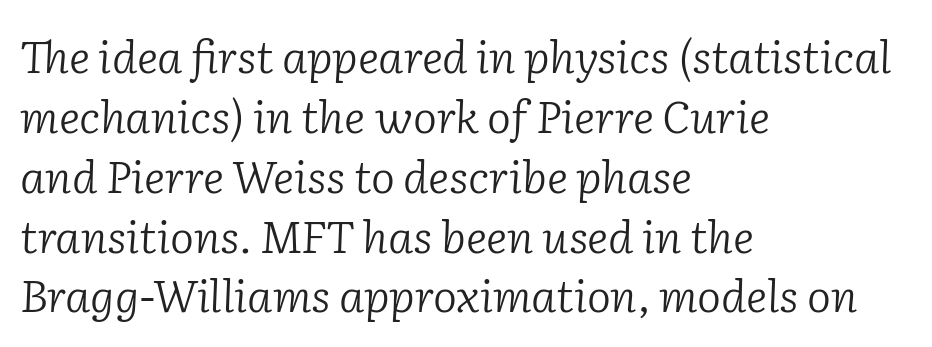
The face used here is rendered with its standard letterfit. This sample has the flowing, uneven cadence of proportional lettering. Vertical spacing — default. Would a proofreader flag this as italicized? Yes. Underline: absent. This is not heavy type; no bold has been used.
